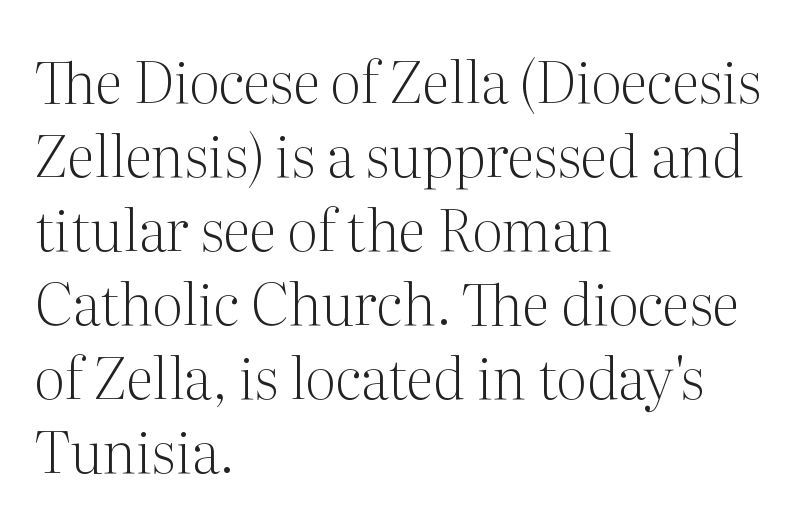
{"serif": "yes", "italic": "no", "bold": "no", "weight": "light", "width": "normal", "stroke_contrast": "medium", "x_height": "medium", "monospaced": "no", "underline": "no", "align": "left", "line_spacing": "normal", "line_spacing_ratio": 1.3, "letter_spacing": "normal", "letter_spacing_em": 0.0, "glyph_px": 57}
